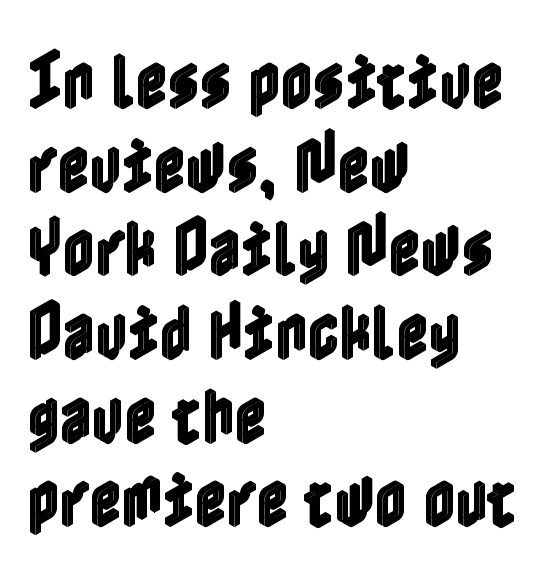
Horizontal bands of white between lines are of average thickness. The lettering holds an erect, upright posture throughout. No word sits above an underline. The horizontal fit of the characters is conventional and even. The lines in this sample share a left origin and differ only in where they stop.
